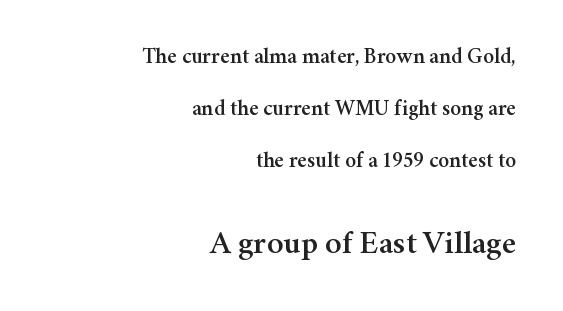
Q: Is the text italic (slanted)? A: No, it is upright.
Q: Is the typeface a serif or a sans-serif typeface? A: Serif.
Q: Is the text underlined? A: No.
Q: How is the paragraph aligned? A: Right-aligned.
Q: Is the spacing between letters normal or unusually wide? A: Normal.
Q: Is the spacing between lines tight, normal or loose? A: Loose.
Q: Which block of text is set in a larger size, the first (top) or the second (bottom)? A: The second (bottom) one.
Q: Width (condensed, normal, or wide)? A: Normal.
Q: Stroke contrast? A: Medium.
Q: x-height? A: Medium.
Q: Monospaced? A: No.
